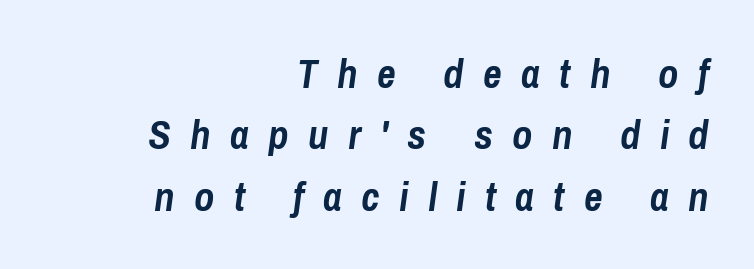
The image shows 41 px semibold, condensed type, italic (leaning right); set right-aligned, normal line spacing (1.5x), unusually wide letter spacing (+0.47 em), not underlined; low stroke contrast and a medium x-height.
